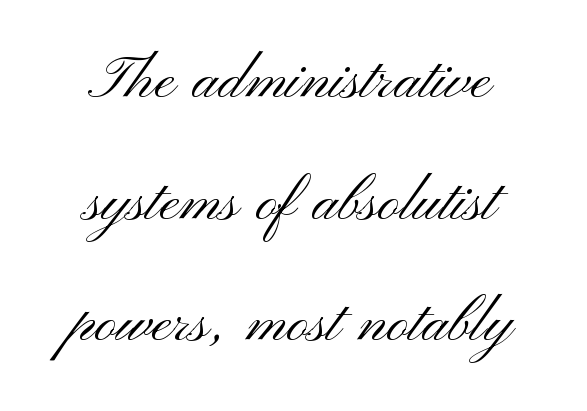
The image shows 76 px light, wide sans-serif type; set centered, normal line spacing (1.6x), normal letter spacing, not underlined; medium stroke contrast and a small x-height.
